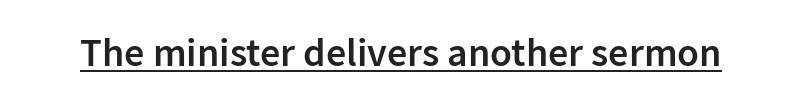
The image shows 40 px semibold sans-serif type, upright; set normal letter spacing, underlined; low stroke contrast and a medium x-height.
